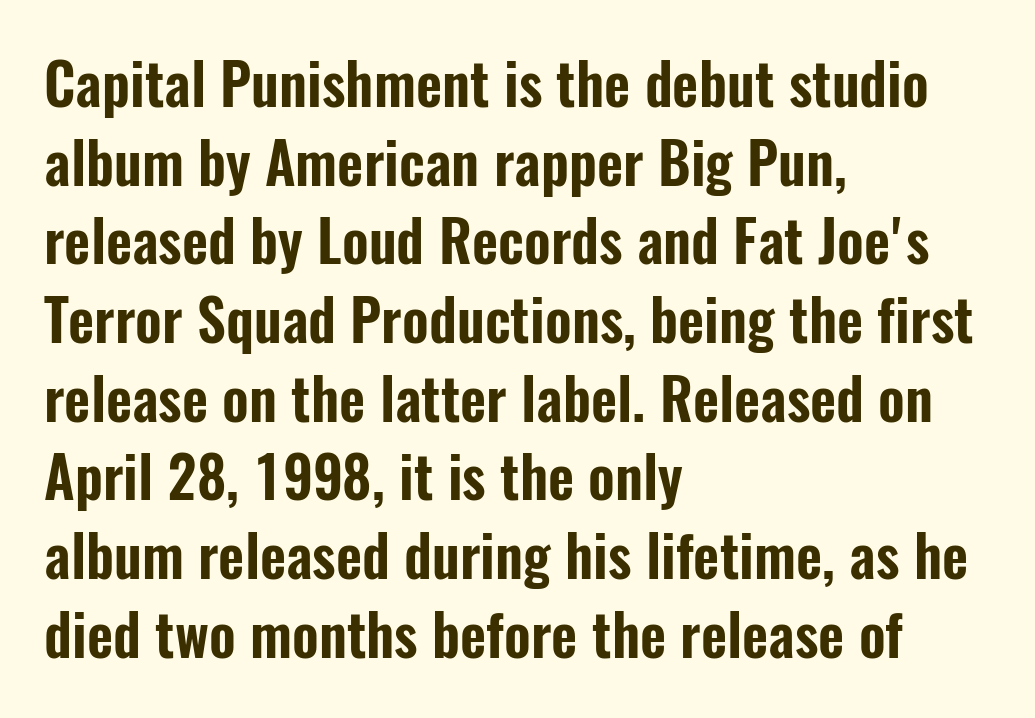
The image shows 57 px condensed sans-serif type, upright; set left-aligned, normal line spacing (1.38x), normal letter spacing, not underlined; low stroke contrast and a medium x-height.
